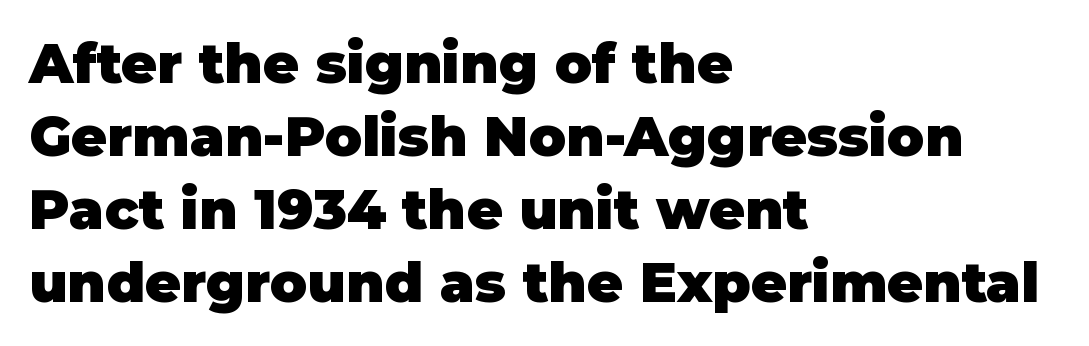
{"serif": "no", "italic": "no", "bold": "yes", "weight": "heavy", "width": "normal", "stroke_contrast": "low", "x_height": "large", "monospaced": "no", "underline": "no", "align": "left", "line_spacing": "normal", "line_spacing_ratio": 1.33, "letter_spacing": "normal", "letter_spacing_em": 0.0, "glyph_px": 55}
